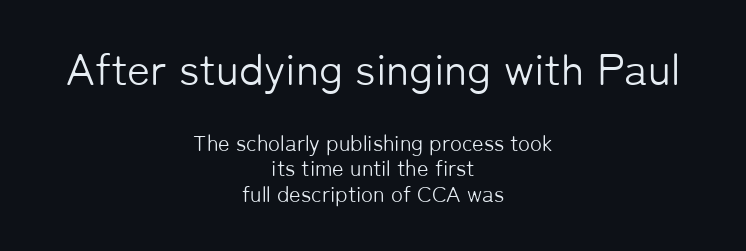
The face used here is proportionally spaced, like ordinary book or web type. This sample uses a sans-serif face. The weight would be labelled regular, book, light, or lighter still. Larger block? The one above; the one below is distinctly smaller.
